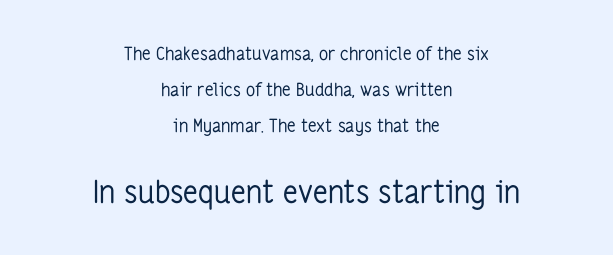
These glyphs show unthickened strokes, regular width or finer. Every character sits straight up, as roman type does. Classification — sans serif. Honestly, there is no underline to notice here at all.
